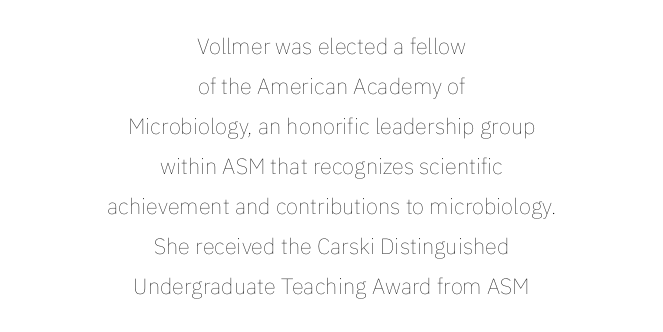
The font's upright variant was chosen for this text. A student would call this center alignment; a typographer would say set centered. This reads as an unemphasized weight, regular at the heaviest. The passage shown has conventional tracking throughout. Descender tails drop into unmarked territory.
